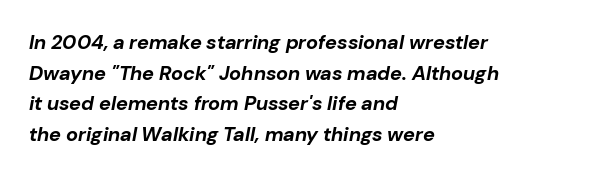
{"italic": "yes", "lean": "right", "slant_degrees": 10, "bold": "yes", "underline": "no", "align": "left", "line_spacing": "normal", "line_spacing_ratio": 1.53, "letter_spacing": "normal", "letter_spacing_em": 0.0, "glyph_px": 20}
